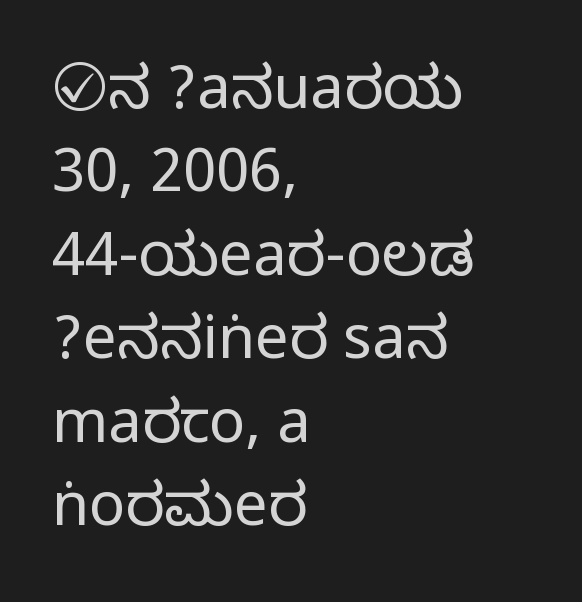
The image shows 60 px condensed sans-serif type, upright; set left-aligned, normal line spacing (1.39x), normal letter spacing, not underlined; medium stroke contrast.
